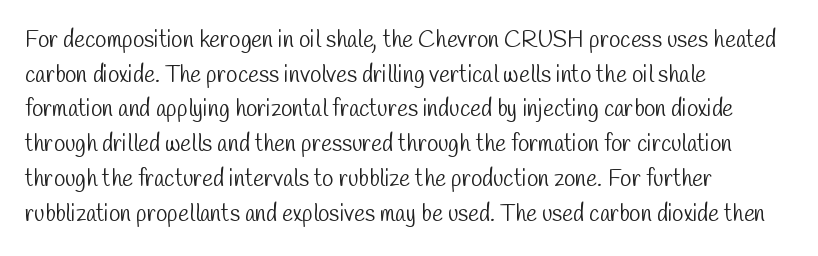
The image shows 23 px text type; set left-aligned, normal line spacing (1.51x), normal letter spacing, not underlined.
